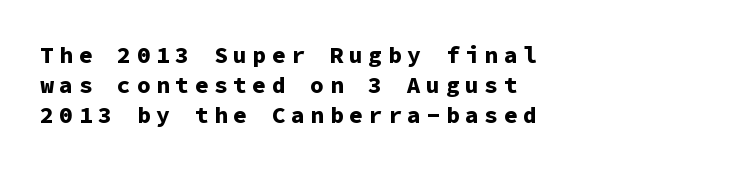
Q: Is the text bold? A: Yes.
Q: Is the text italic (slanted)? A: No, it is upright.
Q: Is the text underlined? A: No.
Q: How is the paragraph aligned? A: Left-aligned.
Q: Is the spacing between letters normal or unusually wide? A: Unusually wide.
Q: Is the spacing between lines tight, normal or loose? A: Normal.
